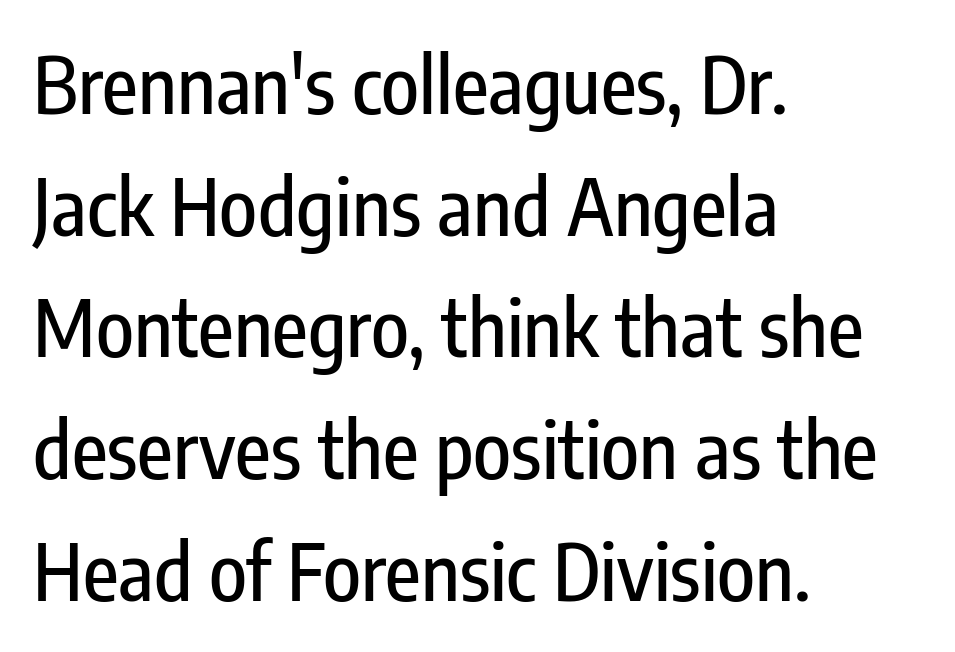
The image shows 78 px condensed sans-serif type, upright; set left-aligned, normal line spacing (1.56x), normal letter spacing, not underlined; low stroke contrast and a medium x-height.
